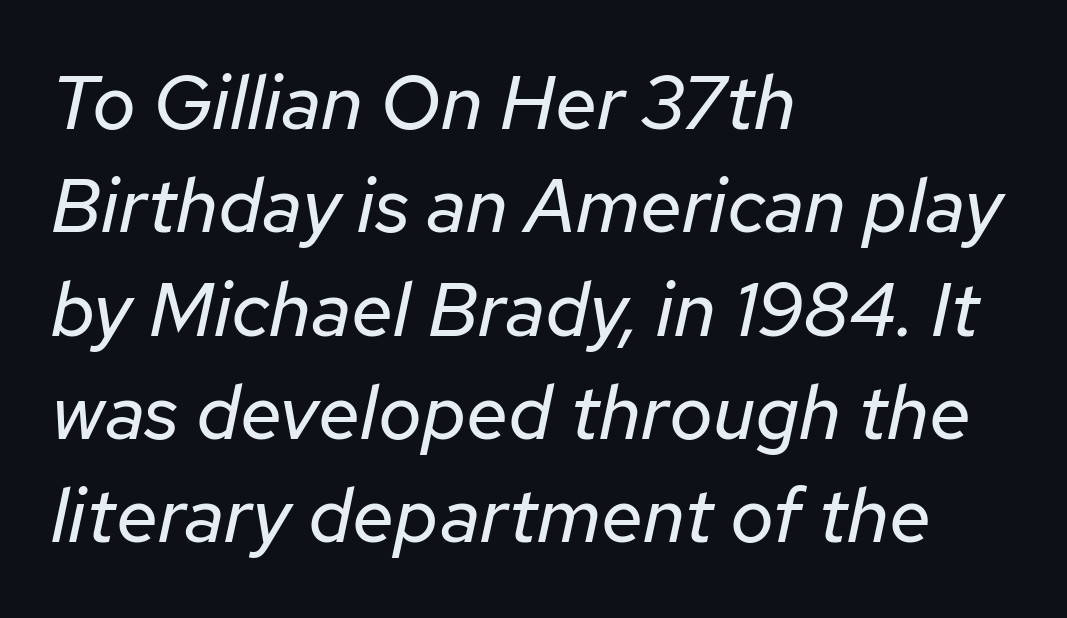
The font's italic variant was chosen for this text. Typeset ragged right — the left edge is the straight one. Proportional: the letters do not fall into vertical columns. Decoration check: the copy has no underline. Honestly, the row spacing looks completely unremarkable.
